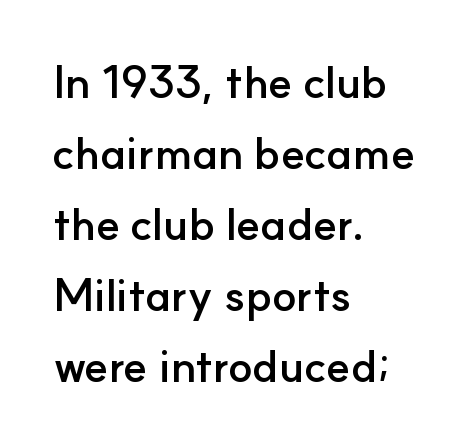
The image shows 45 px semibold sans-serif type, upright; set left-aligned, normal line spacing (1.58x), normal letter spacing, not underlined; low stroke contrast and a small x-height.
